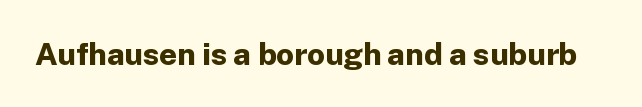
You could call the tracking neutral — neither tight nor loose. Stroke terminals: plain, sans-serif. The passage shown is typed in a proportional face where columns would drift. Italic: no, the glyphs are upright roman. Heft: maximum for text — a bold.
